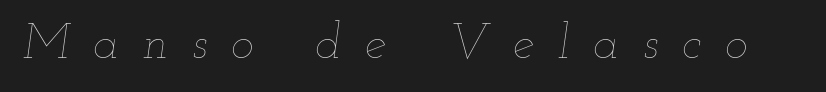
The image shows 48 px thin, wide type, italic (leaning right); set unusually wide letter spacing (+0.5 em), not underlined; low stroke contrast and a small x-height.
